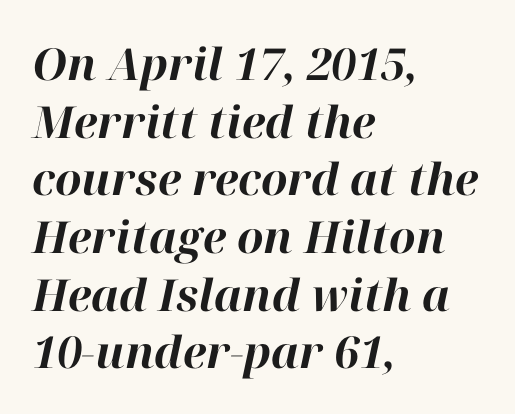
Q: Is the text bold? A: Yes.
Q: Is the text italic (slanted)? A: Yes, it leans right by about 12 degrees.
Q: Is the text underlined? A: No.
Q: How is the paragraph aligned? A: Left-aligned.
Q: Is the spacing between letters normal or unusually wide? A: Normal.
Q: Is the spacing between lines tight, normal or loose? A: Normal.
Q: Width (condensed, normal, or wide)? A: Normal.
Q: Stroke contrast? A: High.
Q: x-height? A: Medium.
Q: Monospaced? A: No.
